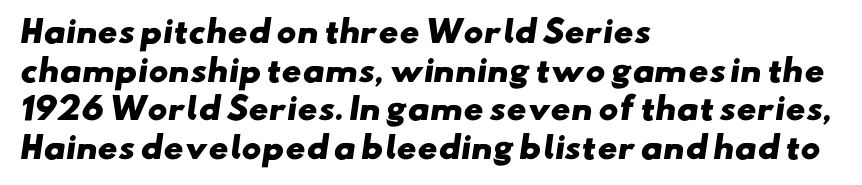
Q: Is the text bold? A: Yes.
Q: Is the typeface a serif or a sans-serif typeface? A: Sans-serif.
Q: Is the text underlined? A: No.
Q: How is the paragraph aligned? A: Left-aligned.
Q: Is the spacing between letters normal or unusually wide? A: Normal.
Q: Is the spacing between lines tight, normal or loose? A: Normal.
Q: Width (condensed, normal, or wide)? A: Wide.
Q: Stroke contrast? A: Low.
Q: x-height? A: Small.
Q: Monospaced? A: No.
